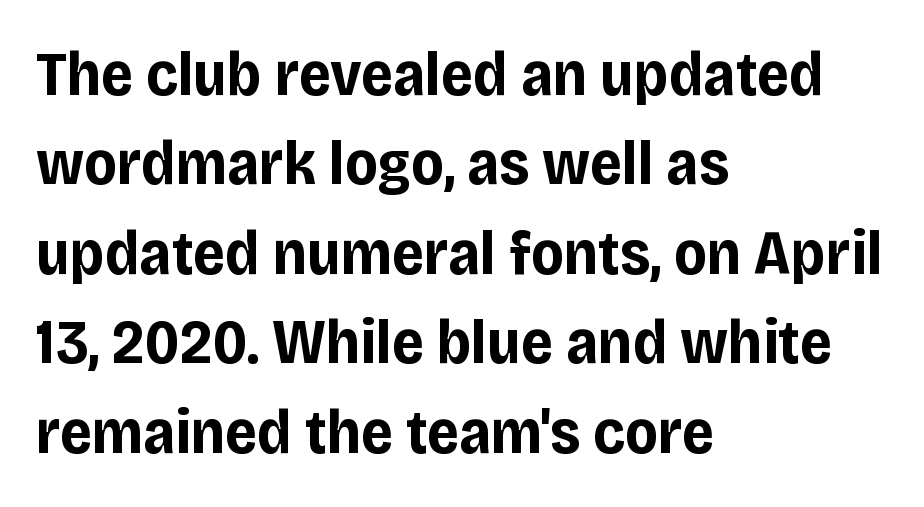
The image shows 63 px bold sans-serif type, upright; set left-aligned, normal line spacing (1.42x), normal letter spacing, not underlined; low stroke contrast and a large x-height.
